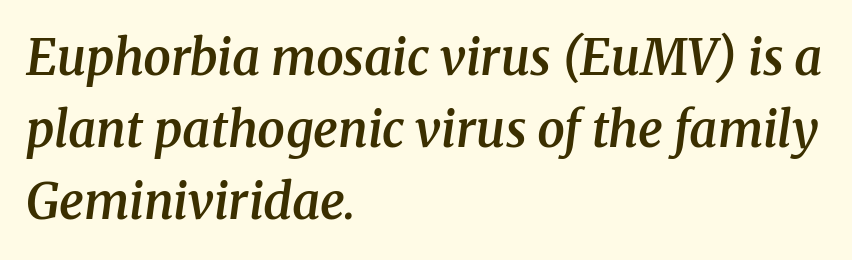
The rendering shows small feet on the letterforms — a serif design. Characters are canted at an angle relative to the baseline's perpendicular. Strokes here are thickened, but only to semibold level. If you measured baseline to baseline, you'd find a middling distance.
